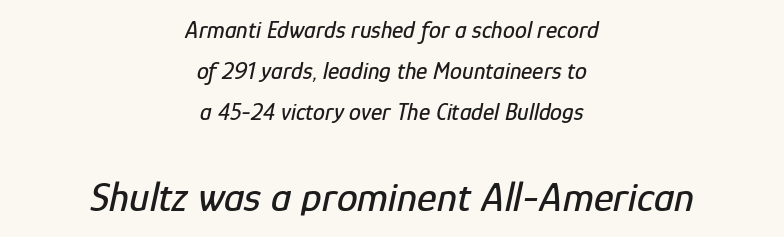
Q: Is the text italic (slanted)? A: Yes, it leans right by about 12 degrees.
Q: Is the text underlined? A: No.
Q: How is the paragraph aligned? A: Centered.
Q: Is the spacing between letters normal or unusually wide? A: Normal.
Q: Which block of text is set in a larger size, the first (top) or the second (bottom)? A: The second (bottom) one.
Q: Width (condensed, normal, or wide)? A: Condensed.
Q: Stroke contrast? A: Low.
Q: x-height? A: Medium.
Q: Monospaced? A: No.
